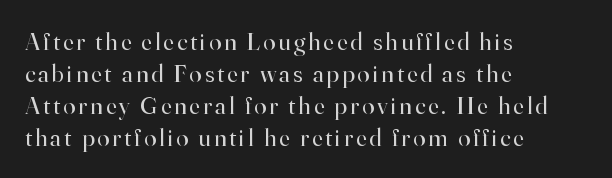
The image shows 25 px text type, upright; set left-aligned, normal line spacing (1.28x), not underlined.
